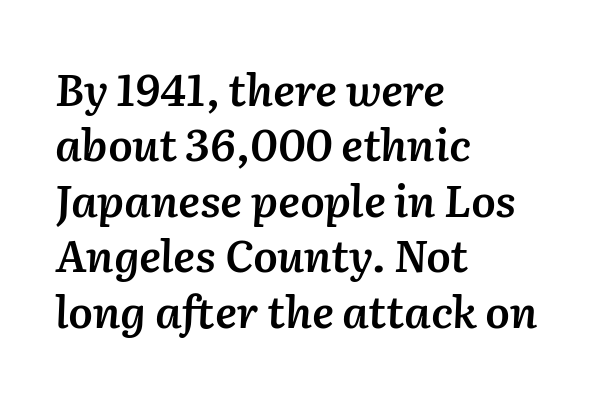
Q: Is the text bold? A: Semi-bold.
Q: Is the text italic (slanted)? A: Yes, it leans right by about 2 degrees.
Q: Is the text underlined? A: No.
Q: How is the paragraph aligned? A: Left-aligned.
Q: Is the spacing between letters normal or unusually wide? A: Normal.
Q: Is the spacing between lines tight, normal or loose? A: Normal.
Q: Width (condensed, normal, or wide)? A: Normal.
Q: Stroke contrast? A: Medium.
Q: x-height? A: Medium.
Q: Monospaced? A: No.
